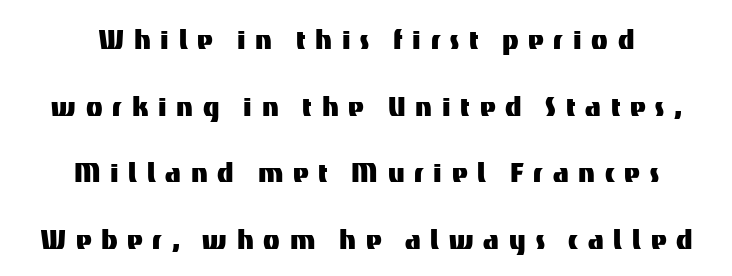
Q: Is the text italic (slanted)? A: No, it is upright.
Q: Is the typeface a serif or a sans-serif typeface? A: Sans-serif.
Q: Is the text underlined? A: No.
Q: How is the paragraph aligned? A: Centered.
Q: Is the spacing between letters normal or unusually wide? A: Unusually wide.
Q: Is the spacing between lines tight, normal or loose? A: Loose.
Q: Width (condensed, normal, or wide)? A: Normal.
Q: Stroke contrast? A: Medium.
Q: x-height? A: Medium.
Q: Monospaced? A: No.
